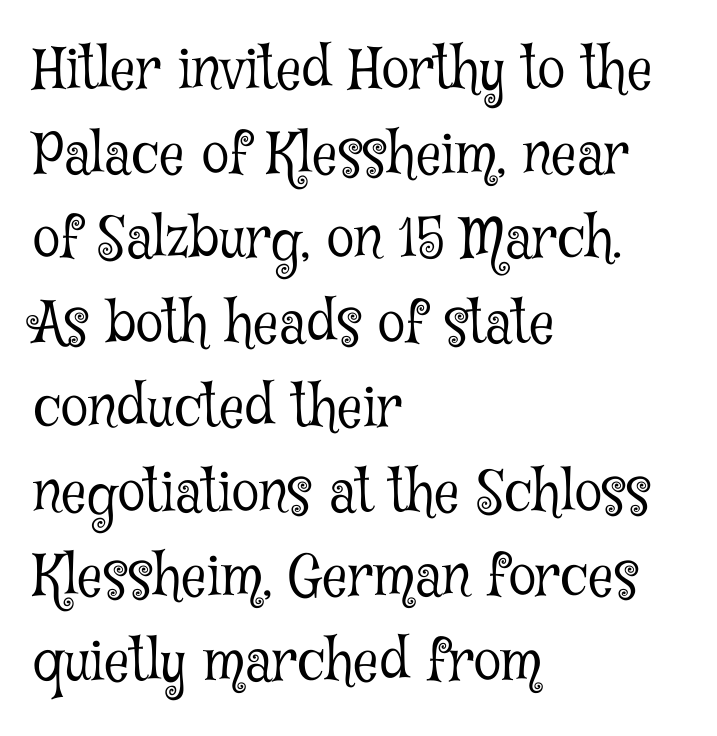
{"serif": "yes", "italic": "no", "bold": "no", "weight": "light", "width": "condensed", "stroke_contrast": "low", "x_height": "medium", "monospaced": "no", "underline": "no", "align": "left", "line_spacing": "normal", "line_spacing_ratio": 1.51, "letter_spacing": "normal", "letter_spacing_em": 0.0, "glyph_px": 56}
